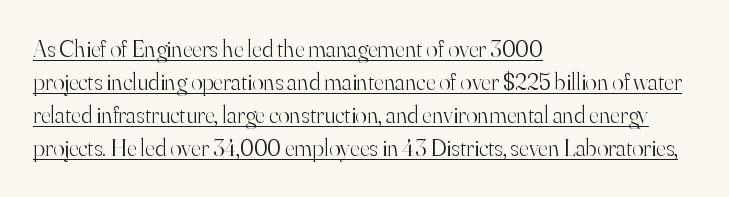
Q: Is the text bold? A: No.
Q: Is the text italic (slanted)? A: No, it is upright.
Q: Is the text underlined? A: Yes.
Q: How is the paragraph aligned? A: Left-aligned.
Q: Is the spacing between letters normal or unusually wide? A: Normal.
Q: Is the spacing between lines tight, normal or loose? A: Normal.
